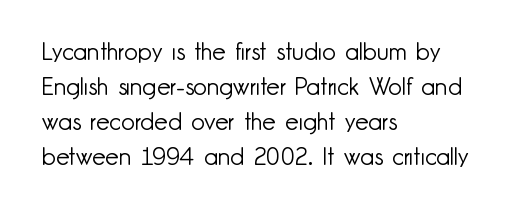
The image shows 24 px text type, upright; set left-aligned, normal line spacing (1.46x), normal letter spacing, not underlined.
